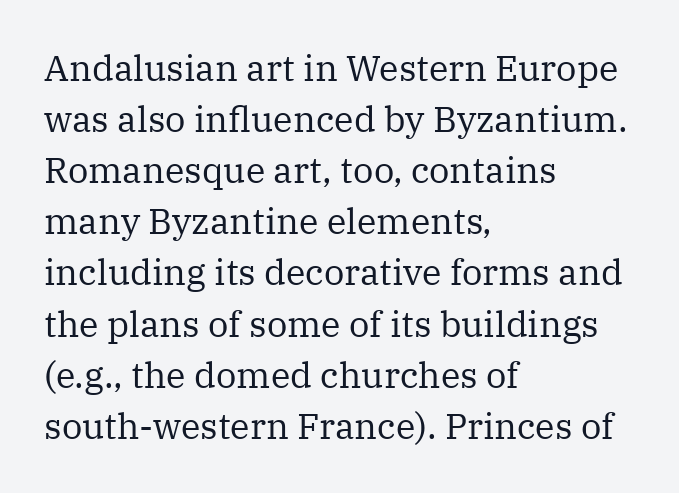
{"serif": "yes", "italic": "no", "bold": "no", "weight": "regular", "width": "normal", "stroke_contrast": "medium", "x_height": "medium", "monospaced": "no", "underline": "no", "align": "left", "line_spacing": "normal", "line_spacing_ratio": 1.42, "letter_spacing": "normal", "letter_spacing_em": 0.0, "glyph_px": 36}
